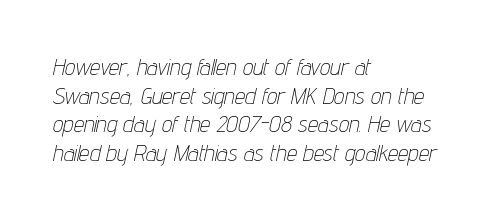
Q: Is the text bold? A: No.
Q: Is the text italic (slanted)? A: Yes, it leans right by about 12 degrees.
Q: Is the text underlined? A: No.
Q: How is the paragraph aligned? A: Left-aligned.
Q: Is the spacing between letters normal or unusually wide? A: Normal.
